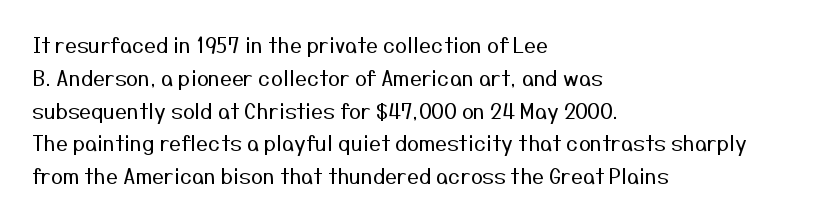
{"italic": "no", "bold": "no", "underline": "no", "align": "left", "line_spacing": "normal", "line_spacing_ratio": 1.56, "letter_spacing": "normal", "letter_spacing_em": 0.0, "glyph_px": 21}
